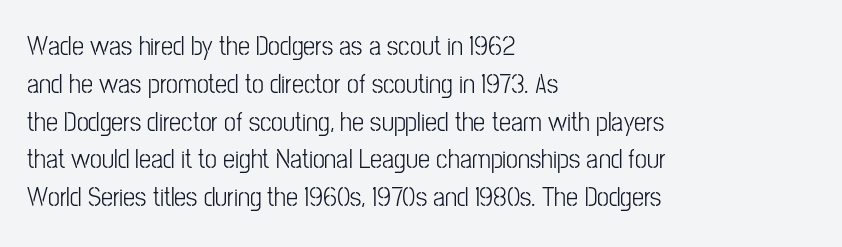
Short note: letters normally spaced. These lines are set flush left with a ragged right edge. The passage shown is not bold in any degree. Rows of type keep a routine distance in the vertical direction. This is the regular roman posture of the typeface.
